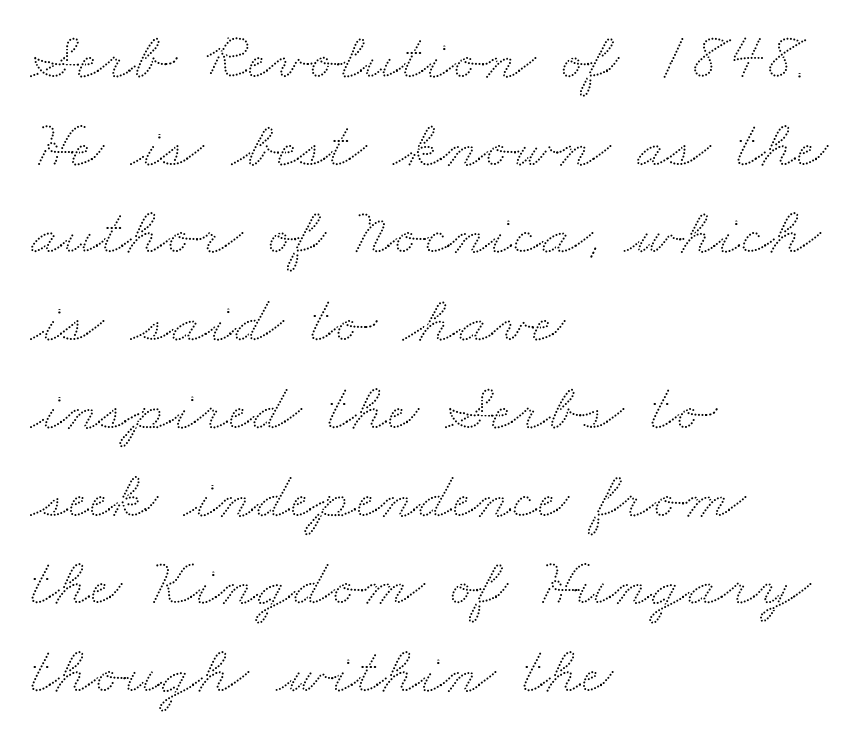
All the whitespace from short lines collects on the right. Leading matches the norm, producing a regular column. The passage shown is typed in a proportional face where columns would drift. The letterforms sit shoulder to shoulder at normal distance. Check under the words: just untouched page.
